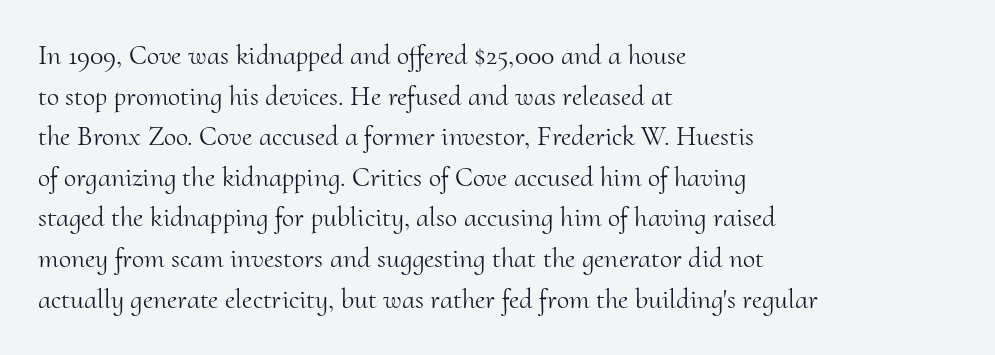
{"serif": "yes", "italic": "no", "bold": "no", "weight": "light", "width": "normal", "stroke_contrast": "medium", "x_height": "small", "monospaced": "no", "underline": "no", "align": "left", "line_spacing": "normal", "line_spacing_ratio": 1.45, "letter_spacing": "normal", "letter_spacing_em": 0.0, "glyph_px": 28}
